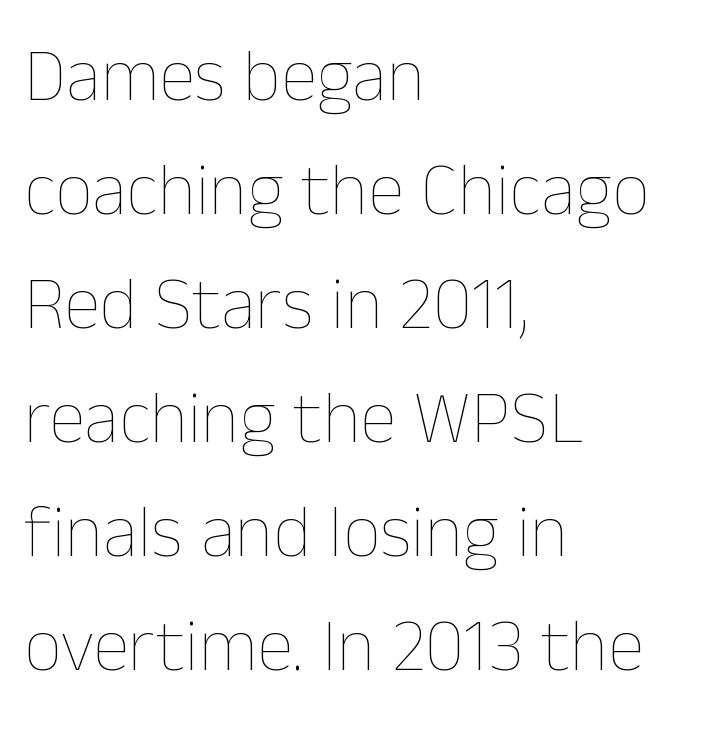
Q: Is the text bold? A: No.
Q: Is the text italic (slanted)? A: No, it is upright.
Q: Is the text underlined? A: No.
Q: How is the paragraph aligned? A: Left-aligned.
Q: Is the spacing between letters normal or unusually wide? A: Normal.
Q: Is the spacing between lines tight, normal or loose? A: Normal.
Q: Width (condensed, normal, or wide)? A: Normal.
Q: Stroke contrast? A: Low.
Q: x-height? A: Medium.
Q: Monospaced? A: No.
